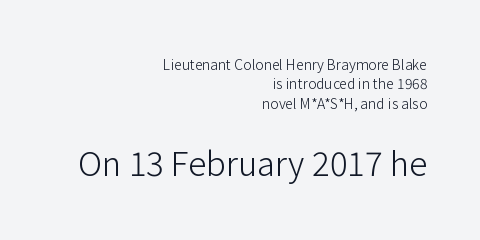
These lines sit exactly where default settings would place them. Think standard paragraph weight, or any step lighter than that. The type family on display is of the sans-serif kind. Characters remain perfectly vertical along every line.
